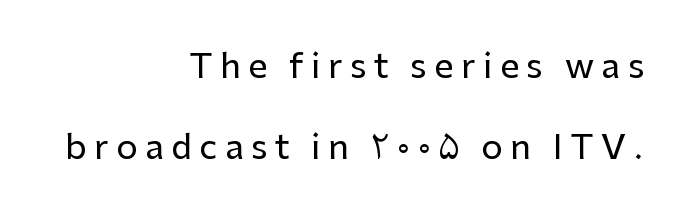
{"serif": "no", "italic": "no", "width": "normal", "stroke_contrast": "low", "x_height": "medium", "monospaced": "no", "underline": "no", "align": "right", "line_spacing": "loose", "line_spacing_ratio": 2.39, "letter_spacing": "wide", "letter_spacing_em": 0.22, "glyph_px": 34}
